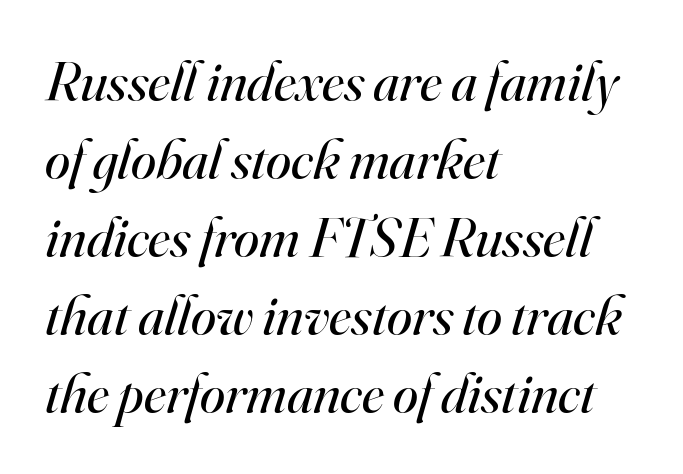
The line texture is even and compact thanks to regular tracking. Small tapered or slab feet sit at the stroke ends, so this counts as serif. Italic? Definitely — the glyphs are oblique. Horizontally, the lines are justified to the leading edge only. Decoration check: the copy has no underline. The leading is moderate, giving the passage an even texture.
